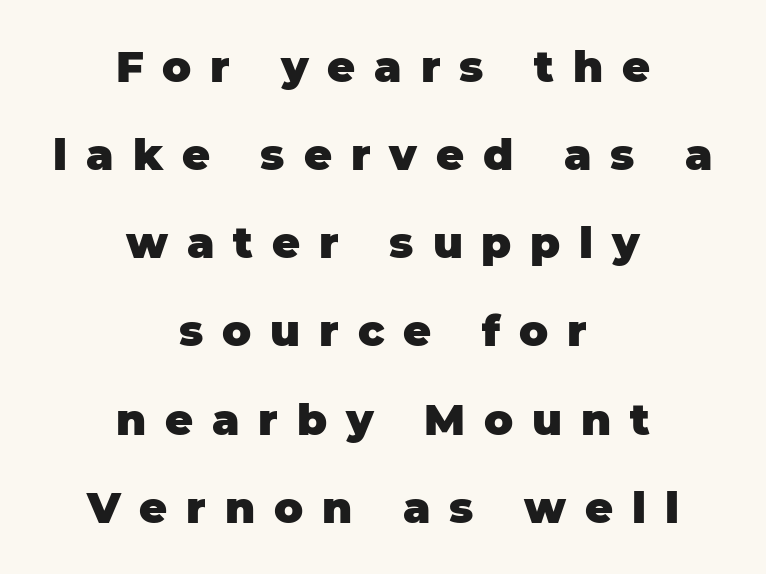
Q: Is the text bold? A: Yes.
Q: Is the text italic (slanted)? A: No, it is upright.
Q: Is the typeface a serif or a sans-serif typeface? A: Sans-serif.
Q: Is the text underlined? A: No.
Q: How is the paragraph aligned? A: Centered.
Q: Is the spacing between letters normal or unusually wide? A: Unusually wide.
Q: Is the spacing between lines tight, normal or loose? A: Loose.
Q: Width (condensed, normal, or wide)? A: Normal.
Q: Stroke contrast? A: Low.
Q: x-height? A: Large.
Q: Monospaced? A: No.
